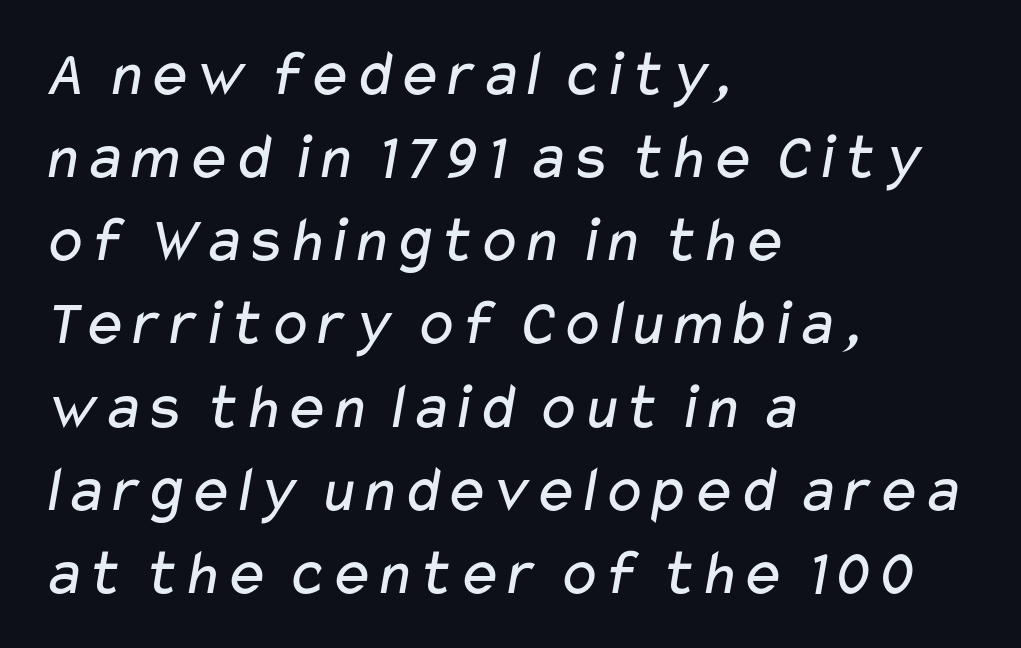
Q: Is the text bold? A: No.
Q: Is the typeface a serif or a sans-serif typeface? A: Sans-serif.
Q: Is the text underlined? A: No.
Q: How is the paragraph aligned? A: Left-aligned.
Q: Is the spacing between letters normal or unusually wide? A: Normal.
Q: Is the spacing between lines tight, normal or loose? A: Normal.
Q: Width (condensed, normal, or wide)? A: Wide.
Q: Stroke contrast? A: Low.
Q: x-height? A: Medium.
Q: Monospaced? A: No.
